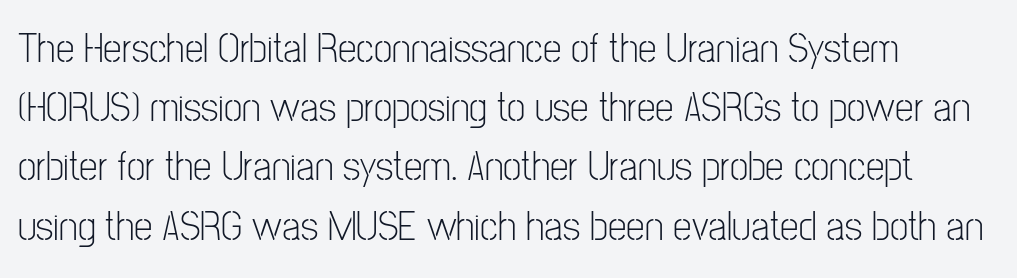
Q: Is the text bold? A: No.
Q: Is the text italic (slanted)? A: No, it is upright.
Q: Is the typeface a serif or a sans-serif typeface? A: Sans-serif.
Q: Is the text underlined? A: No.
Q: How is the paragraph aligned? A: Left-aligned.
Q: Is the spacing between letters normal or unusually wide? A: Normal.
Q: Is the spacing between lines tight, normal or loose? A: Normal.
Q: Width (condensed, normal, or wide)? A: Condensed.
Q: Stroke contrast? A: Low.
Q: x-height? A: Medium.
Q: Monospaced? A: No.
